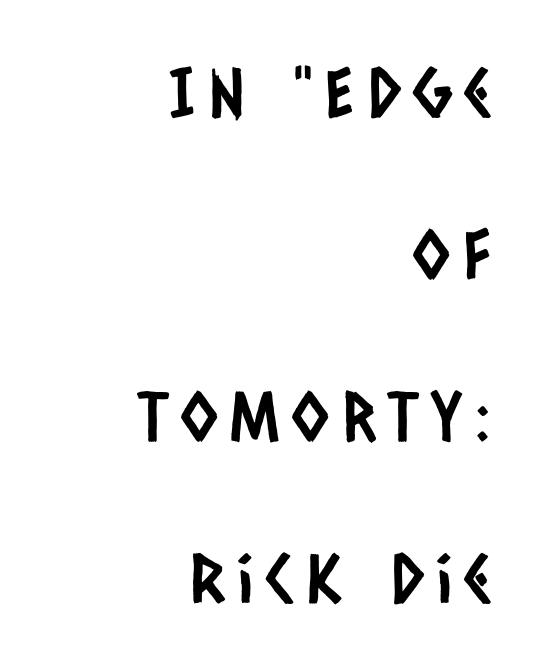
Q: Is the typeface a serif or a sans-serif typeface? A: Sans-serif.
Q: Is the text underlined? A: No.
Q: How is the paragraph aligned? A: Right-aligned.
Q: Is the spacing between lines tight, normal or loose? A: Loose.
Q: Width (condensed, normal, or wide)? A: Condensed.
Q: Stroke contrast? A: Low.
Q: x-height? A: Large.
Q: Monospaced? A: No.
